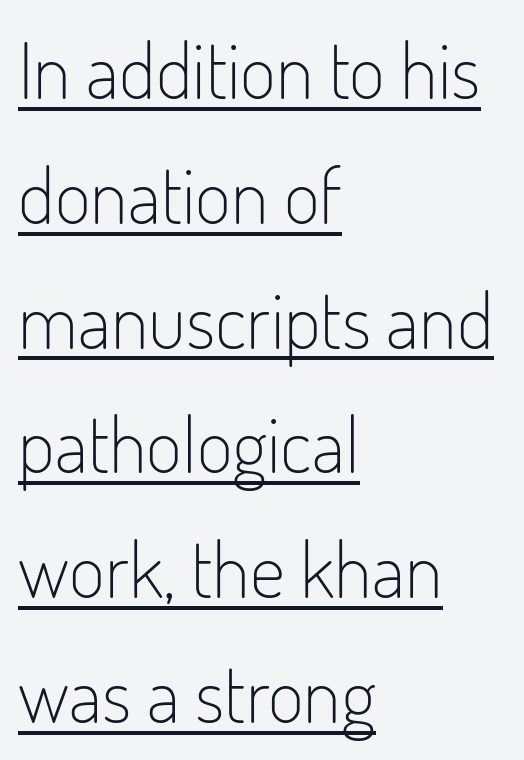
The typeface has the unassuming heft of standard copy or less. The rows are spaced the way most documents space them. You could not count columns in this text — the font is proportionally spaced. A typesetter would mark this as roman, not italic. Emphasis is given by a line drawn under the lettering.
